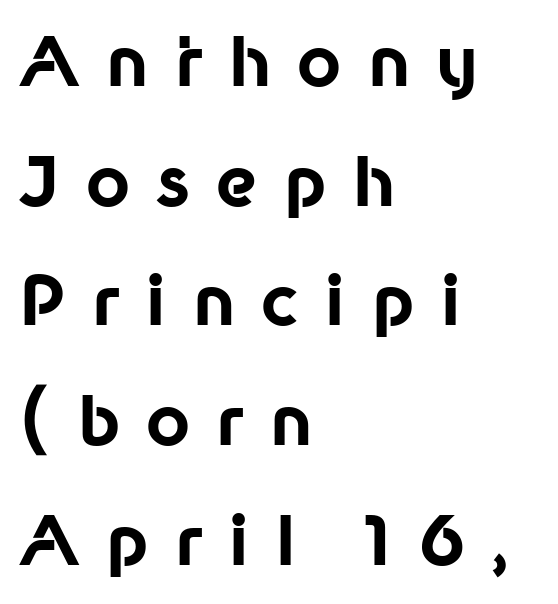
The image shows 68 px bold sans-serif type, upright; set left-aligned, line spacing 1.76x, unusually wide letter spacing (+0.38 em), not underlined; low stroke contrast and a medium x-height.
